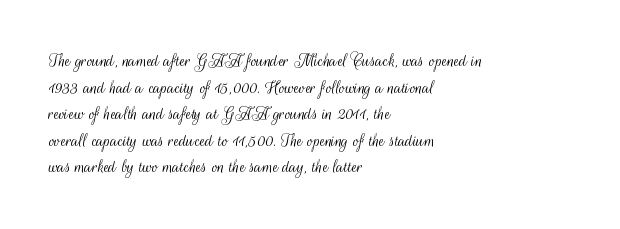
{"bold": "no", "underline": "no", "align": "left", "line_spacing": "normal", "line_spacing_ratio": 1.33, "letter_spacing": "normal", "letter_spacing_em": 0.0, "glyph_px": 20}
